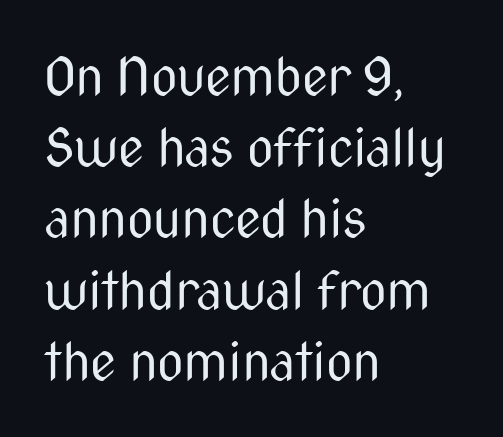
{"serif": "no", "italic": "no", "bold": "no", "weight": "regular", "width": "condensed", "stroke_contrast": "medium", "x_height": "medium", "monospaced": "no", "underline": "no", "align": "left", "line_spacing": "normal", "line_spacing_ratio": 1.37, "letter_spacing": "normal", "letter_spacing_em": 0.0, "glyph_px": 52}
